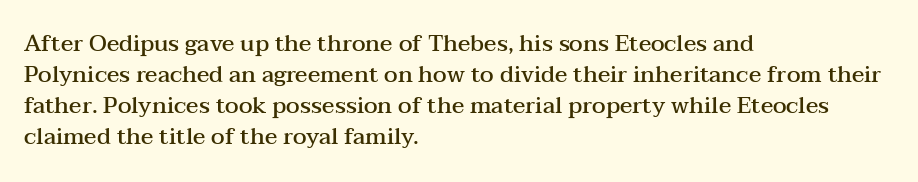
{"italic": "no", "bold": "semi", "underline": "no", "align": "left", "line_spacing": "normal", "line_spacing_ratio": 1.35, "letter_spacing": "normal", "letter_spacing_em": 0.0, "glyph_px": 23}
